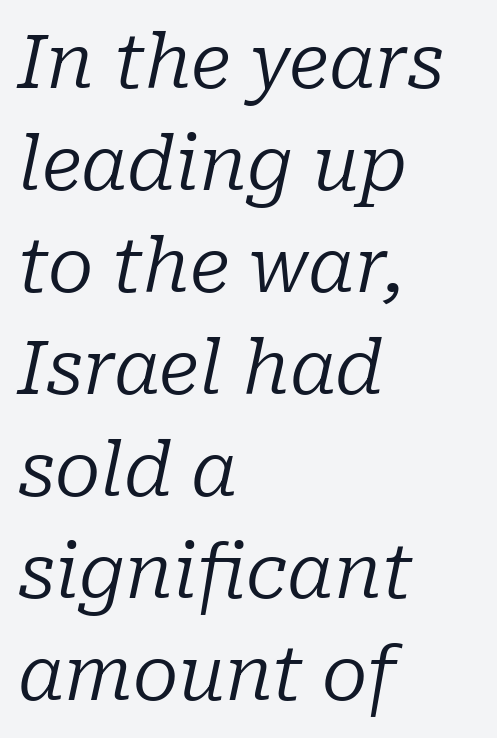
{"serif": "yes", "italic": "yes", "lean": "right", "slant_degrees": 10, "bold": "no", "weight": "regular", "width": "normal", "stroke_contrast": "low", "x_height": "medium", "monospaced": "no", "underline": "no", "align": "left", "line_spacing": "normal", "line_spacing_ratio": 1.36, "letter_spacing": "normal", "letter_spacing_em": 0.0, "glyph_px": 75}
